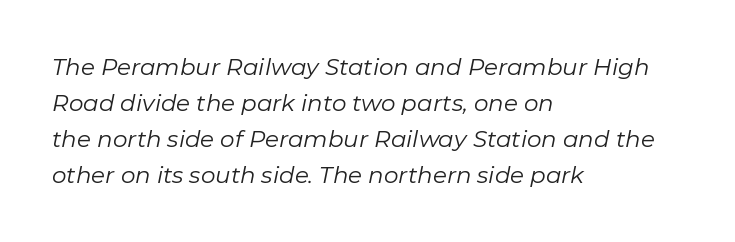
{"italic": "yes", "lean": "right", "slant_degrees": 11, "bold": "no", "underline": "no", "align": "left", "line_spacing": "normal", "line_spacing_ratio": 1.57, "letter_spacing": "normal", "letter_spacing_em": 0.0, "glyph_px": 23}
